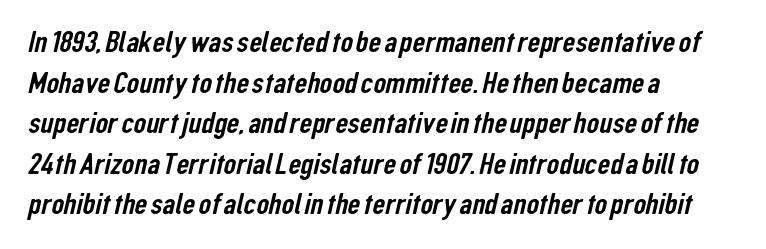
Q: Is the typeface a serif or a sans-serif typeface? A: Sans-serif.
Q: Is the text underlined? A: No.
Q: How is the paragraph aligned? A: Left-aligned.
Q: Is the spacing between letters normal or unusually wide? A: Normal.
Q: Is the spacing between lines tight, normal or loose? A: Normal.
Q: Width (condensed, normal, or wide)? A: Condensed.
Q: Stroke contrast? A: Low.
Q: x-height? A: Medium.
Q: Monospaced? A: No.
